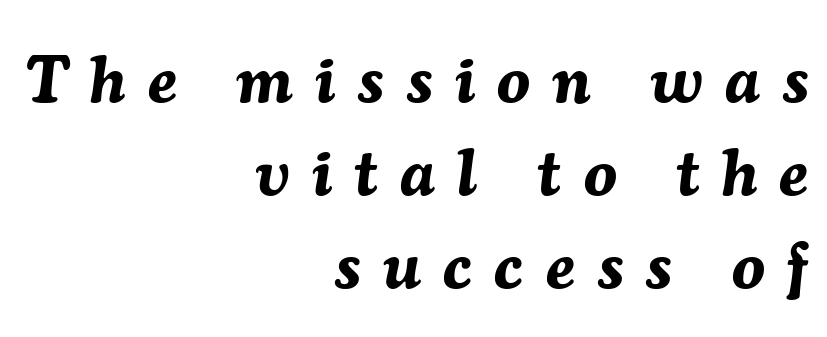
Compared with a flush-left layout, this one pins lines to the opposite, right side. The letters are slanted; this is an italic face. The letters are spread apart with noticeably loose tracking. Each new line begins a customary step beneath the previous one. Heft: maximum for text — a bold.
